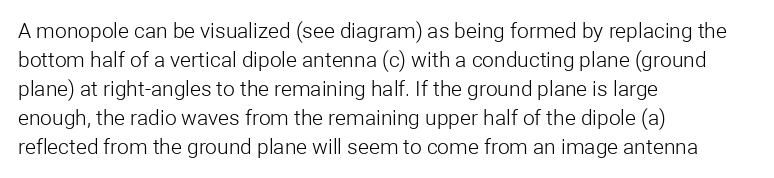
Letters rest on an invisible, unmarked baseline. Heaviness? Minimal to ordinary, like unemphasized prose. The rendering anchors every line to the left-hand side. The line-height multiplier appears to be the usual default.
